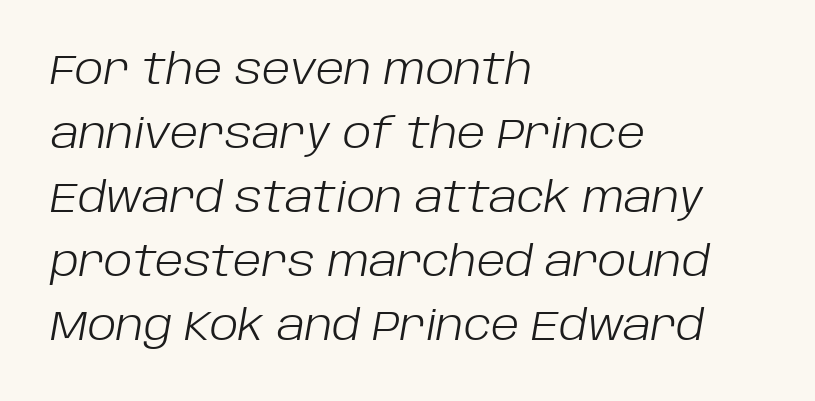
These lines are rendered in a variable-pitch font. Clear beneath every line of the passage. Stroke mass is kept to a normal reading level or below. The rendering uses a moderate line-height, typical for paragraphs. What stands out about the letter spacing? Nothing — it is the standard amount.
